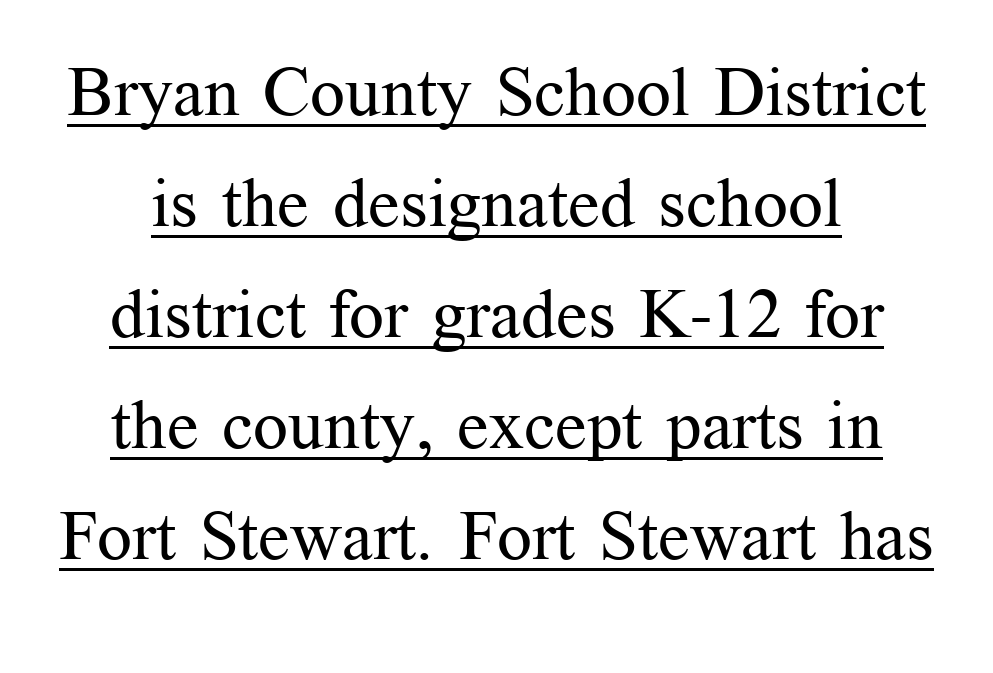
The string is rendered with underlining switched on. You could not count columns in this text — the font is proportionally spaced. The line texture is even and compact thanks to regular tracking. Students, observe: this is what conventionally led text looks like. It's the straight-up-and-down kind of type.
